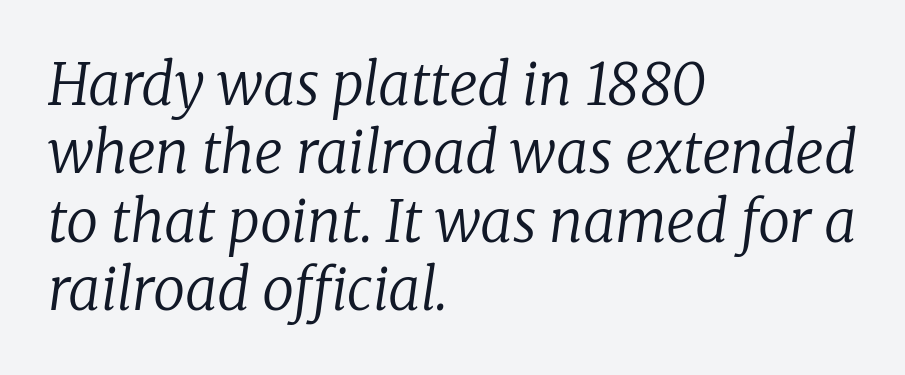
Left-aligned paragraph, ragged on the right. Anything drawn beneath the words? Only blank space. Spacing between characters is what you'd get straight out of the box. Every character sits at an angle, as italics do. Weight class: somewhere from thin through regular.
